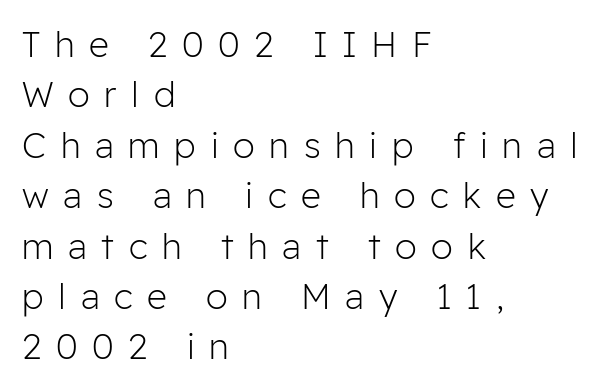
{"serif": "no", "italic": "no", "bold": "no", "weight": "light", "width": "normal", "stroke_contrast": "low", "x_height": "medium", "monospaced": "no", "underline": "no", "align": "left", "line_spacing": "normal", "line_spacing_ratio": 1.44, "letter_spacing": "wide", "letter_spacing_em": 0.42, "glyph_px": 35}
